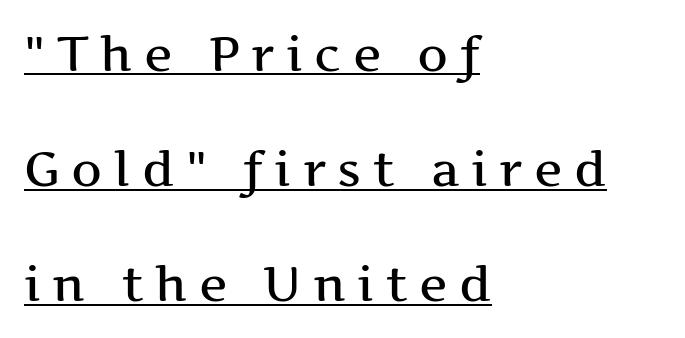
{"serif": "yes", "italic": "no", "width": "wide", "stroke_contrast": "medium", "x_height": "medium", "monospaced": "no", "underline": "yes", "align": "left", "line_spacing": "loose", "line_spacing_ratio": 2.4, "letter_spacing": "wide", "letter_spacing_em": 0.24, "glyph_px": 48}
